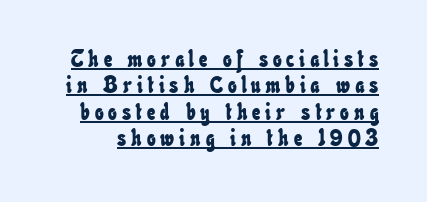
The image shows 23 px text type; set tight line spacing (1.15x), unusually wide letter spacing (+0.22 em), underlined.
